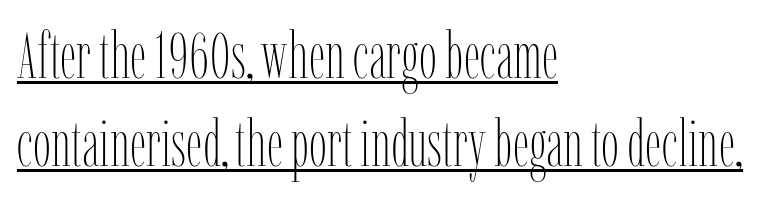
Heft: none added — not bold. Italic: no, the glyphs are upright roman. Rows of type keep a routine distance in the vertical direction. The lines are quadded left. Each letter keeps its own natural width here, so spacing adapts to shape. Looks like someone drew a line under every word here.
